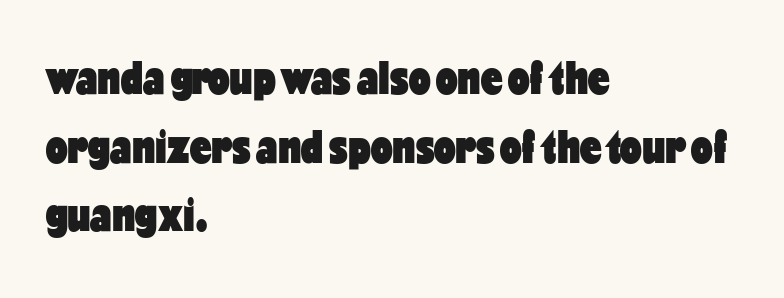
A typesetter would call this proportional, since set widths differ per character. Every character sits straight up, as roman type does. Unmarked baselines from the first word to the last. Is this a sans? Yes — the strokes have no serifs.
